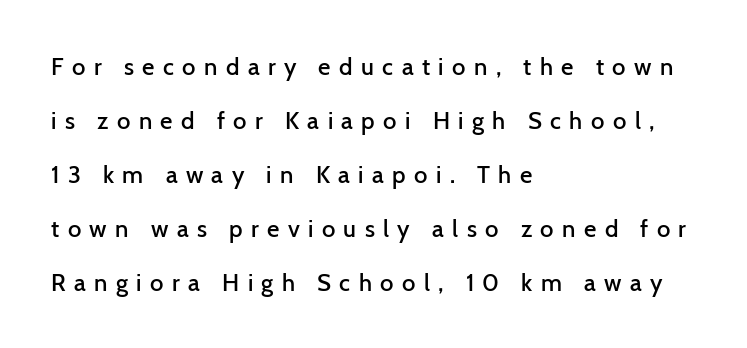
Q: Is the text bold? A: Semi-bold.
Q: Is the text italic (slanted)? A: No, it is upright.
Q: Is the text underlined? A: No.
Q: How is the paragraph aligned? A: Left-aligned.
Q: Is the spacing between letters normal or unusually wide? A: Unusually wide.
Q: Is the spacing between lines tight, normal or loose? A: Loose.
